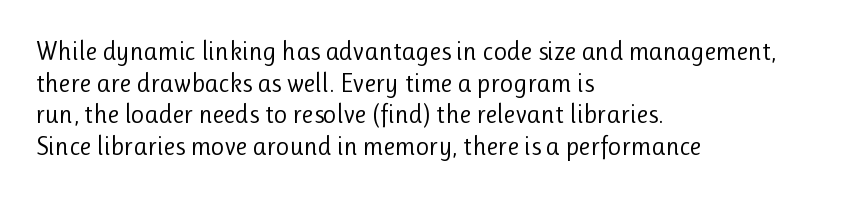
Q: Is the text bold? A: No.
Q: Is the text italic (slanted)? A: No, it is upright.
Q: Is the text underlined? A: No.
Q: How is the paragraph aligned? A: Left-aligned.
Q: Is the spacing between letters normal or unusually wide? A: Normal.
